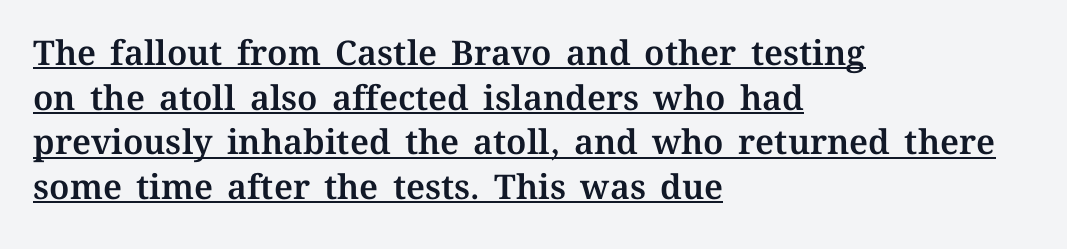
Q: Is the text italic (slanted)? A: No, it is upright.
Q: Is the text underlined? A: Yes.
Q: How is the paragraph aligned? A: Left-aligned.
Q: Is the spacing between letters normal or unusually wide? A: Normal.
Q: Is the spacing between lines tight, normal or loose? A: Normal.
Q: Width (condensed, normal, or wide)? A: Normal.
Q: Stroke contrast? A: Medium.
Q: x-height? A: Medium.
Q: Monospaced? A: No.
